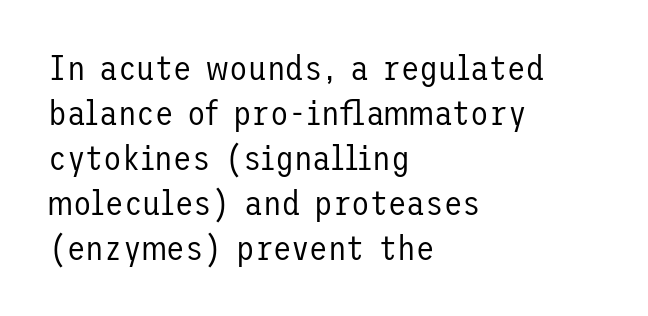
{"serif": "no", "italic": "no", "bold": "no", "weight": "regular", "width": "normal", "stroke_contrast": "low", "x_height": "medium", "underline": "no", "align": "left", "line_spacing": "normal", "line_spacing_ratio": 1.32, "letter_spacing": "normal", "letter_spacing_em": 0.0, "glyph_px": 34}
